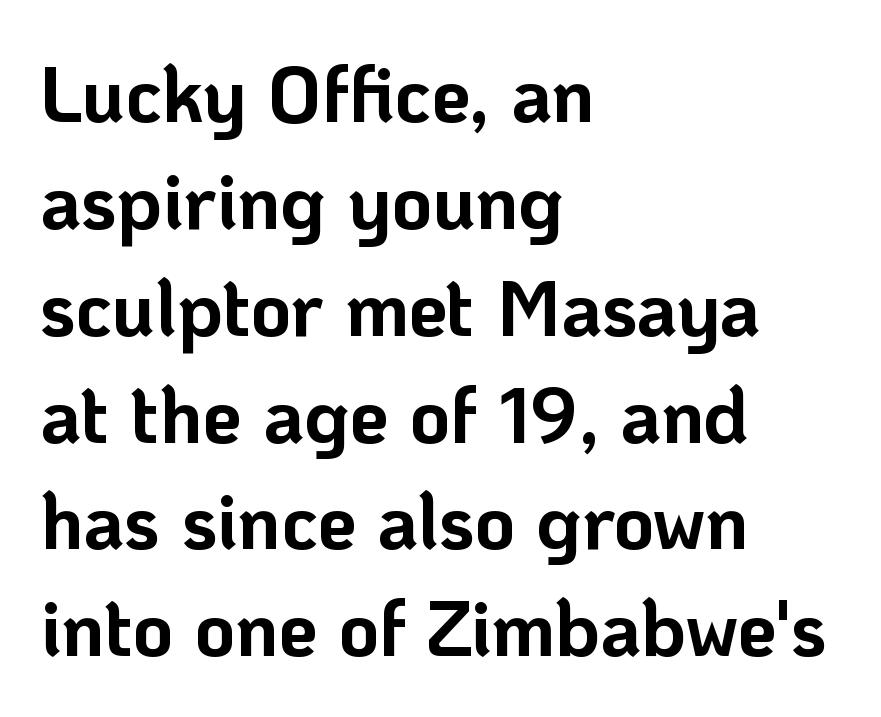
Q: Is the text bold? A: Yes.
Q: Is the text italic (slanted)? A: No, it is upright.
Q: Is the typeface a serif or a sans-serif typeface? A: Sans-serif.
Q: Is the text underlined? A: No.
Q: How is the paragraph aligned? A: Left-aligned.
Q: Is the spacing between letters normal or unusually wide? A: Normal.
Q: Is the spacing between lines tight, normal or loose? A: Normal.
Q: Width (condensed, normal, or wide)? A: Normal.
Q: Stroke contrast? A: Low.
Q: x-height? A: Medium.
Q: Monospaced? A: No.
